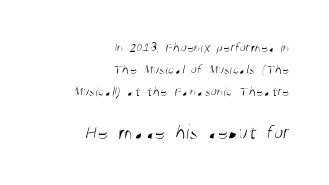
The image shows 21 px text type; set right-aligned, normal line spacing (1.56x), normal letter spacing, not underlined; the second (bottom) block is 1.5x larger.
